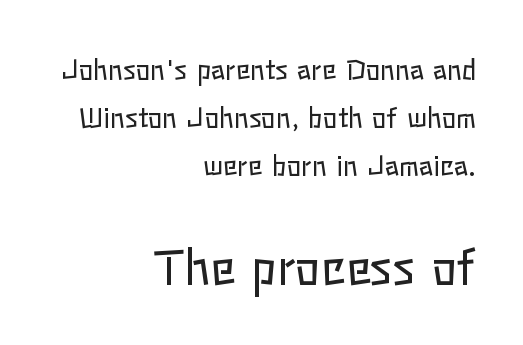
This sample has the flowing, uneven cadence of proportional lettering. Nobody drew a line under any word here. When letters stand straight like this, we call the style roman or upright. Heaviness? Minimal to ordinary, like unemphasized prose. Is the block centered? No — it sits flush against the right margin.
